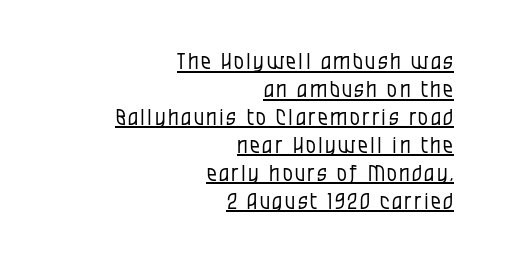
Q: Is the text bold? A: No.
Q: Is the text italic (slanted)? A: No, it is upright.
Q: Is the text underlined? A: Yes.
Q: How is the paragraph aligned? A: Right-aligned.
Q: Is the spacing between lines tight, normal or loose? A: Normal.
